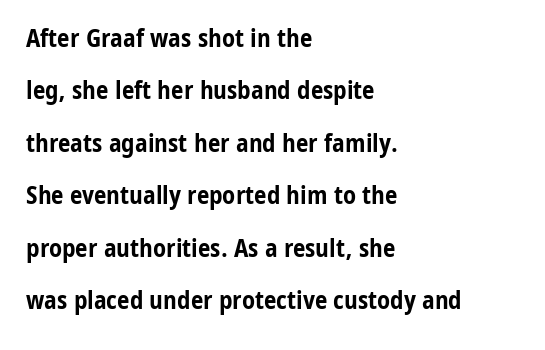
The words here are not underlined. Students, note that the glyphs here touch the page at normal intervals. Set as a true bold cut, around the 700 mark. The letters stand straight up with perfectly vertical stems. Notice the wide empty band between every row — that's loose leading. This sample is left-justified, so line endings fall wherever the words run out.
